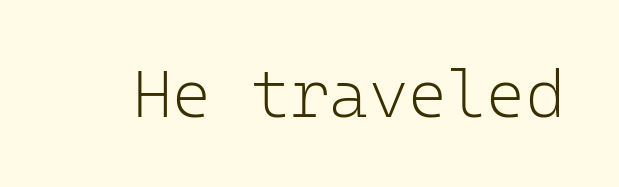
Q: Is the text bold? A: No.
Q: Is the text italic (slanted)? A: No, it is upright.
Q: Is the typeface a serif or a sans-serif typeface? A: Sans-serif.
Q: Is the text underlined? A: No.
Q: Is the spacing between letters normal or unusually wide? A: Normal.
Q: Width (condensed, normal, or wide)? A: Normal.
Q: Stroke contrast? A: Low.
Q: x-height? A: Medium.
Q: Monospaced? A: Yes.
